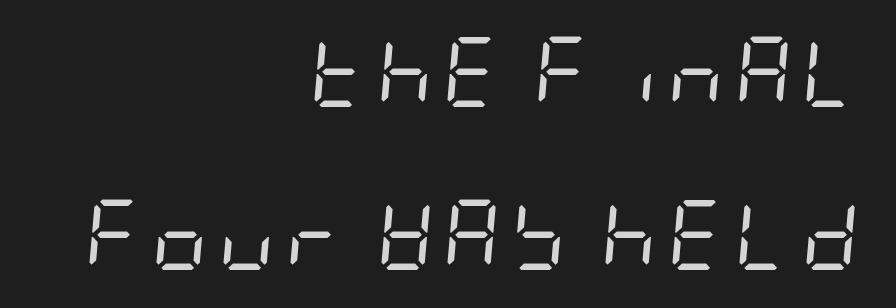
{"italic": "yes", "lean": "right", "slant_degrees": 5, "bold": "no", "weight": "regular", "width": "condensed", "stroke_contrast": "low", "x_height": "large", "underline": "no", "align": "right", "line_spacing": "loose", "line_spacing_ratio": 2.33, "glyph_px": 70}
